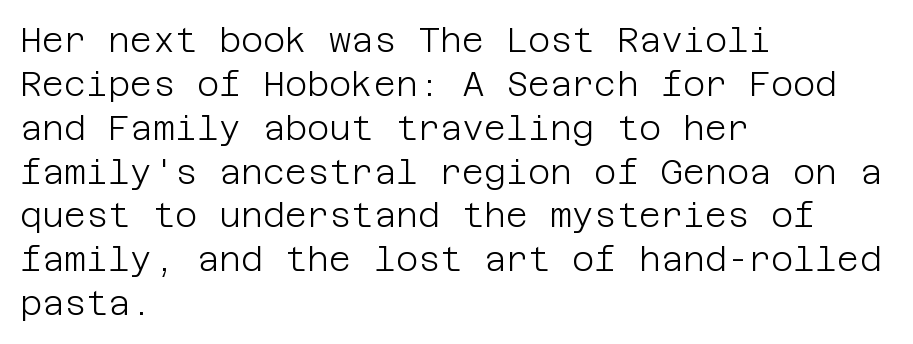
The image shows 34 px light sans-serif type, upright; set left-aligned, normal line spacing (1.29x), normal letter spacing, not underlined; low stroke contrast and a large x-height.
